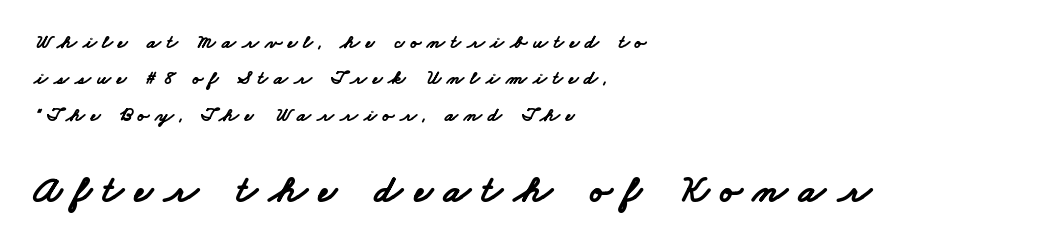
The following chunk of copy outweighs the initial chunk in type size. Each glyph is drawn with heavy, bold strokes. The designer went with a sans here, leaving each stem footless. Here the glyphs are tracked loosely, breaking word shapes into spaced letters. Honestly, there is no underline to notice here at all. These lines are rendered in a variable-pitch font.
